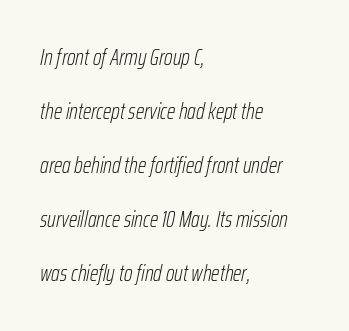
The axis of the letterforms is tilted away from vertical. Stems here are at most as thick as an everyday book face. Tracking here is standard; glyphs follow each other at the usual distance. Vertical spacing — loose. The foot of each line stays bare and open. Notice how the passage keeps a crisp vertical edge on the left only.
